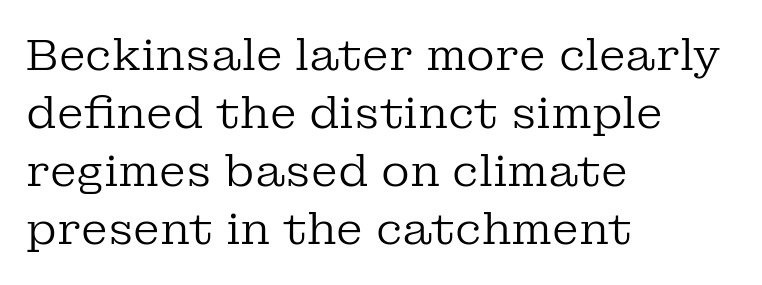
The image shows 44 px regular-weight serif type, upright; set left-aligned, normal line spacing (1.32x), normal letter spacing, not underlined; low stroke contrast and a medium x-height.
